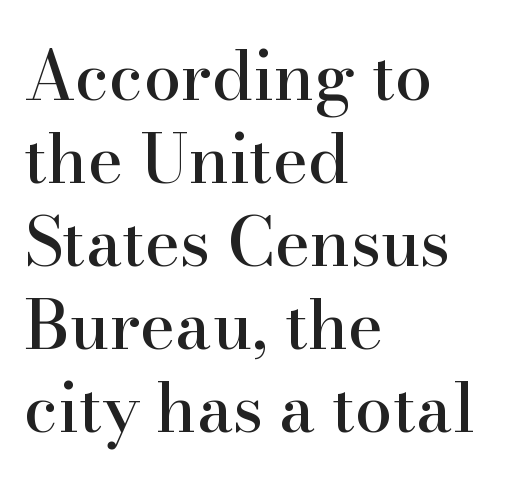
Type style note: has serifs. The strip under each line holds only bare page. Each line starts at the same left margin while the right side varies. The letterforms sit shoulder to shoulder at normal distance. A typesetter would call this proportional, since set widths differ per character.
